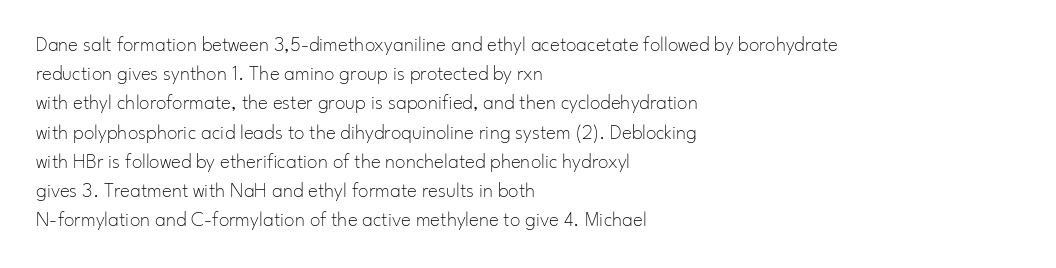
The image shows 21 px text type, upright; set left-aligned, normal line spacing (1.39x), normal letter spacing, not underlined.
